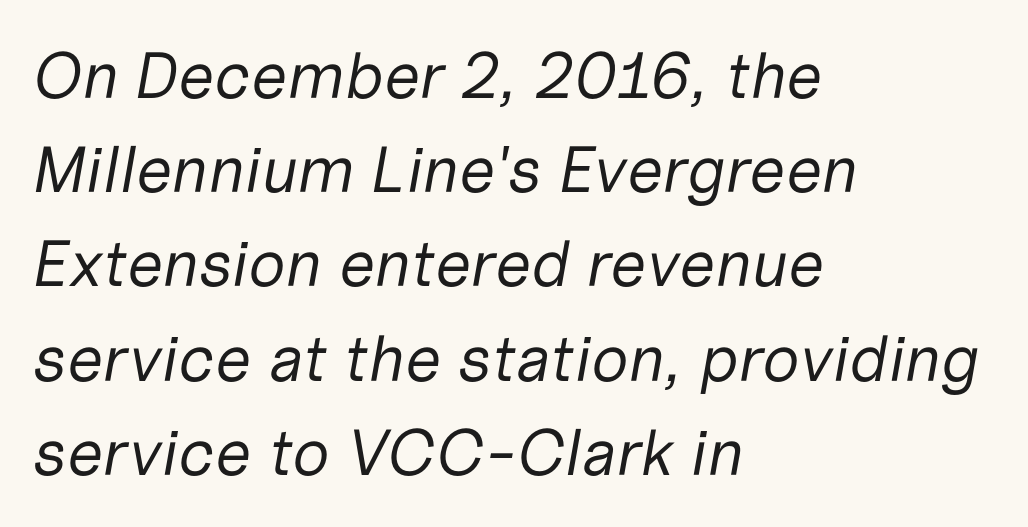
{"italic": "yes", "lean": "right", "slant_degrees": 10, "bold": "no", "weight": "regular", "width": "normal", "stroke_contrast": "low", "x_height": "medium", "monospaced": "no", "underline": "no", "align": "left", "line_spacing": "normal", "line_spacing_ratio": 1.45, "letter_spacing": "normal", "letter_spacing_em": 0.0, "glyph_px": 65}
